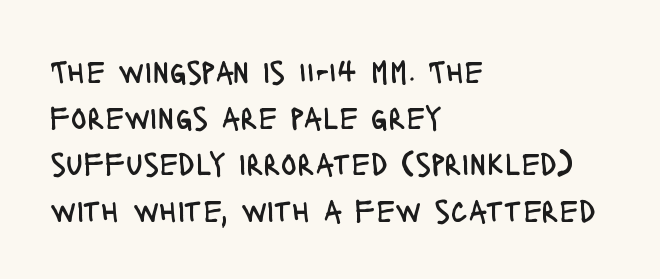
Grotesque or geometric, the face here clearly has no serifs. The rag falls on the right side of this text block. Nobody drew a line under any word here. Inter-character spacing is left at the font's built-in metrics. Regular leading. Looks like regular typesetting: each glyph gets only the width it needs.
